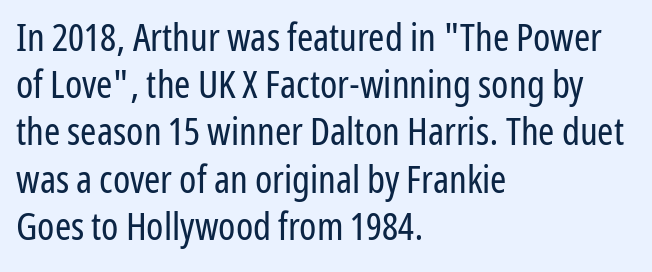
Q: Is the text bold? A: No.
Q: Is the text italic (slanted)? A: No, it is upright.
Q: Is the typeface a serif or a sans-serif typeface? A: Sans-serif.
Q: Is the text underlined? A: No.
Q: How is the paragraph aligned? A: Left-aligned.
Q: Is the spacing between letters normal or unusually wide? A: Normal.
Q: Width (condensed, normal, or wide)? A: Condensed.
Q: Stroke contrast? A: Low.
Q: x-height? A: Medium.
Q: Monospaced? A: No.
